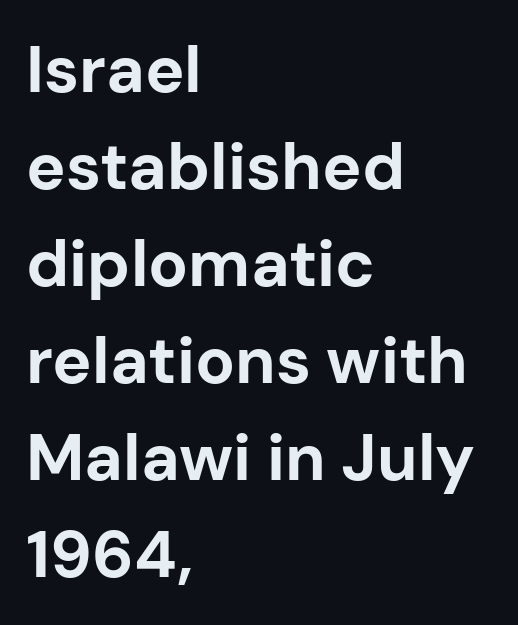
Q: Is the text bold? A: Yes.
Q: Is the text italic (slanted)? A: No, it is upright.
Q: Is the typeface a serif or a sans-serif typeface? A: Sans-serif.
Q: Is the text underlined? A: No.
Q: How is the paragraph aligned? A: Left-aligned.
Q: Is the spacing between letters normal or unusually wide? A: Normal.
Q: Is the spacing between lines tight, normal or loose? A: Normal.
Q: Width (condensed, normal, or wide)? A: Normal.
Q: Stroke contrast? A: Low.
Q: x-height? A: Medium.
Q: Monospaced? A: No.
